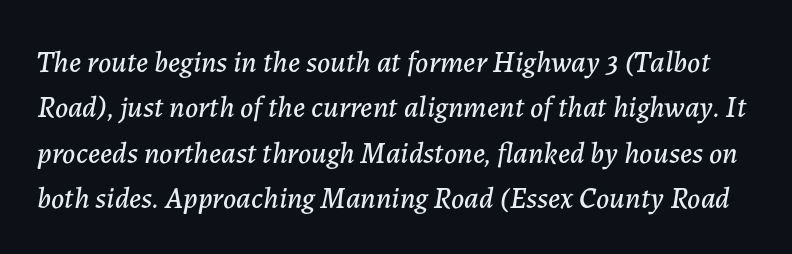
{"italic": "yes", "lean": "right", "slant_degrees": 7, "width": "normal", "stroke_contrast": "low", "x_height": "medium", "monospaced": "no", "underline": "no", "line_spacing": "normal", "line_spacing_ratio": 1.51, "letter_spacing": "normal", "letter_spacing_em": 0.0, "glyph_px": 30}
